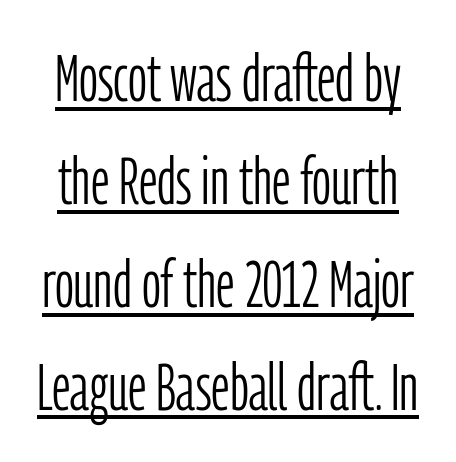
{"serif": "no", "italic": "no", "bold": "no", "weight": "light", "width": "condensed", "stroke_contrast": "low", "x_height": "medium", "monospaced": "no", "underline": "yes", "line_spacing": "normal", "line_spacing_ratio": 1.56, "letter_spacing": "normal", "letter_spacing_em": 0.0, "glyph_px": 66}
